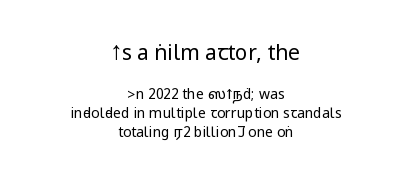
Characters remain perfectly vertical along every line. The block of text has a typical density, with ordinary space between rows. The typeface has the unassuming heft of standard copy or less. Teacher's note: observe the equal gaps on both sides — that is centered alignment. Larger block? The one above; the one below is distinctly smaller. No extra tracking has been applied to these lines.
